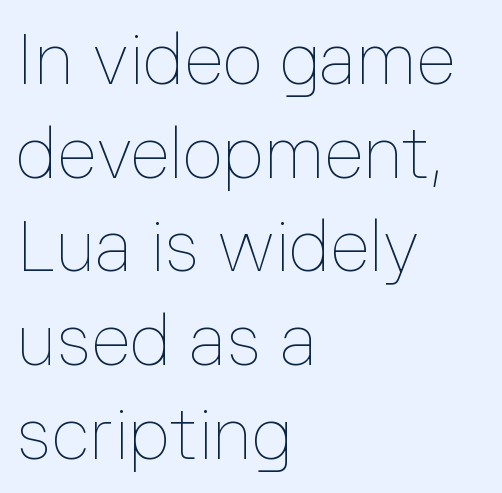
The image shows 71 px thin type, upright; set left-aligned, normal line spacing (1.32x), normal letter spacing, not underlined; low stroke contrast and a medium x-height.
